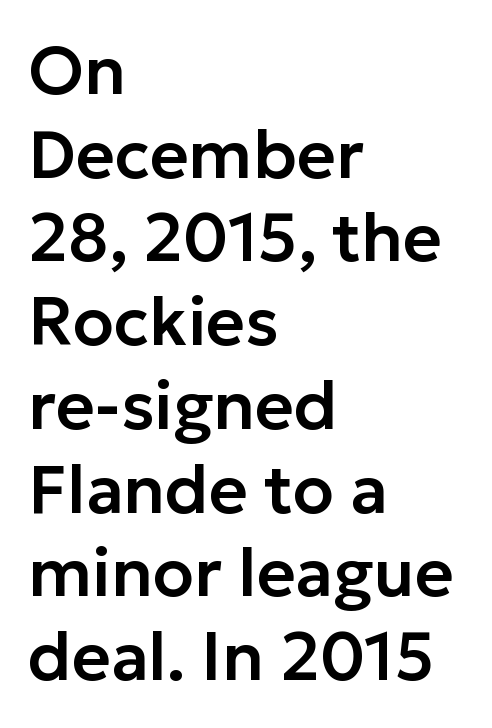
Q: Is the text italic (slanted)? A: No, it is upright.
Q: Is the typeface a serif or a sans-serif typeface? A: Sans-serif.
Q: Is the text underlined? A: No.
Q: How is the paragraph aligned? A: Left-aligned.
Q: Is the spacing between letters normal or unusually wide? A: Normal.
Q: Is the spacing between lines tight, normal or loose? A: Normal.
Q: Width (condensed, normal, or wide)? A: Normal.
Q: Stroke contrast? A: Low.
Q: x-height? A: Medium.
Q: Monospaced? A: No.
